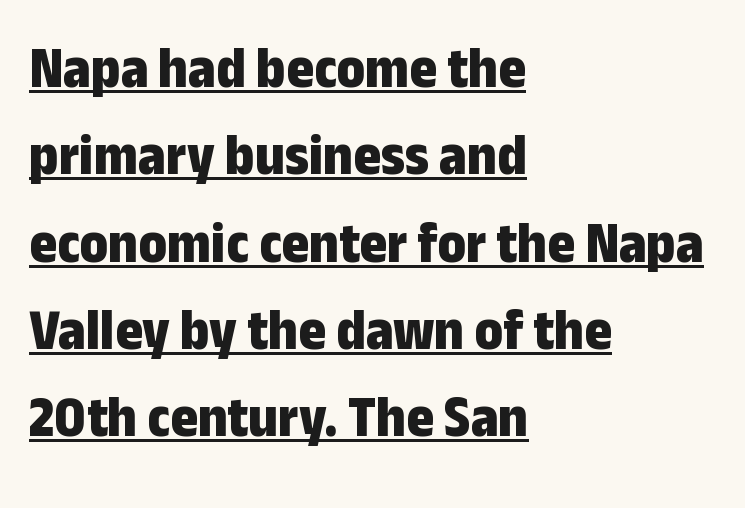
This sample carries an underscore along the baseline area. Chunky letters — that's bold for sure. When letters stand straight like this, we call the style roman or upright. The type is set solid horizontally, with unmodified tracking. The typeface chosen for these lines omits serifs. Summary of vertical rhythm: regular, with standard interline spacing.
